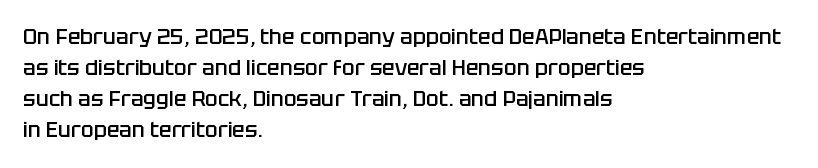
Q: Is the text bold? A: Semi-bold.
Q: Is the text italic (slanted)? A: No, it is upright.
Q: Is the text underlined? A: No.
Q: How is the paragraph aligned? A: Left-aligned.
Q: Is the spacing between letters normal or unusually wide? A: Normal.
Q: Is the spacing between lines tight, normal or loose? A: Normal.
